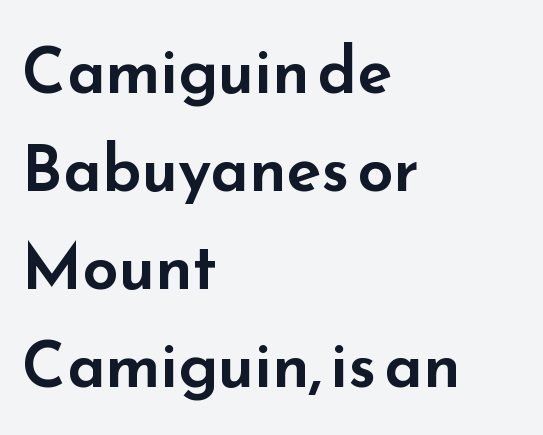
The image shows 64 px wide sans-serif type, upright; set left-aligned, normal line spacing (1.53x), normal letter spacing, not underlined; low stroke contrast and a small x-height.
